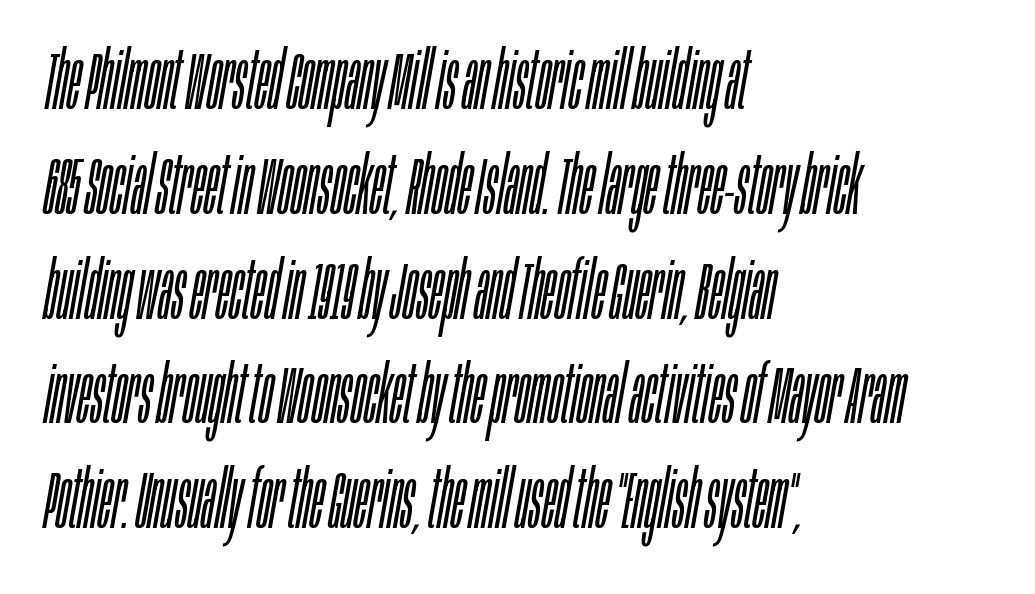
The image shows 80 px light, condensed type, italic (leaning right); set left-aligned, normal line spacing (1.31x), normal letter spacing, not underlined; low stroke contrast and a large x-height.
